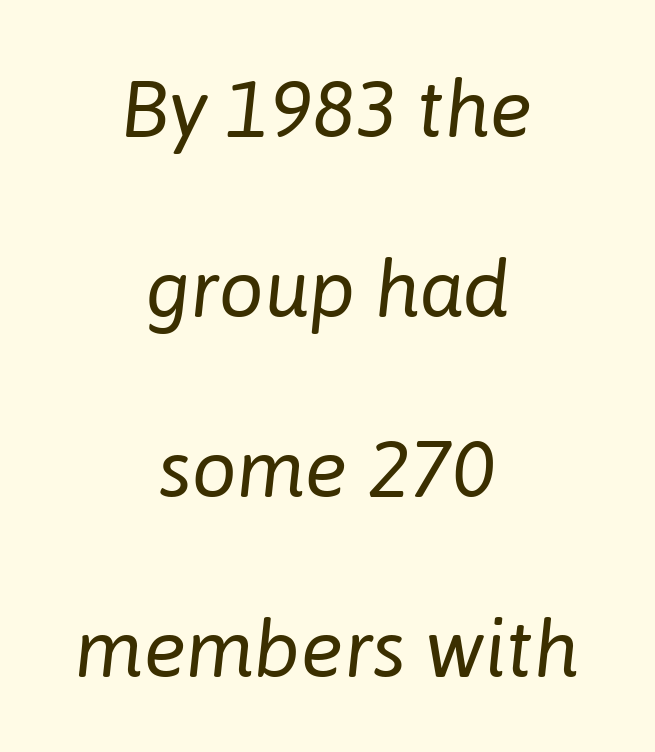
Q: Is the text bold? A: No.
Q: Is the text italic (slanted)? A: Yes, it leans right by about 6 degrees.
Q: Is the text underlined? A: No.
Q: How is the paragraph aligned? A: Centered.
Q: Is the spacing between letters normal or unusually wide? A: Normal.
Q: Is the spacing between lines tight, normal or loose? A: Loose.
Q: Width (condensed, normal, or wide)? A: Normal.
Q: Stroke contrast? A: Low.
Q: x-height? A: Medium.
Q: Monospaced? A: No.
